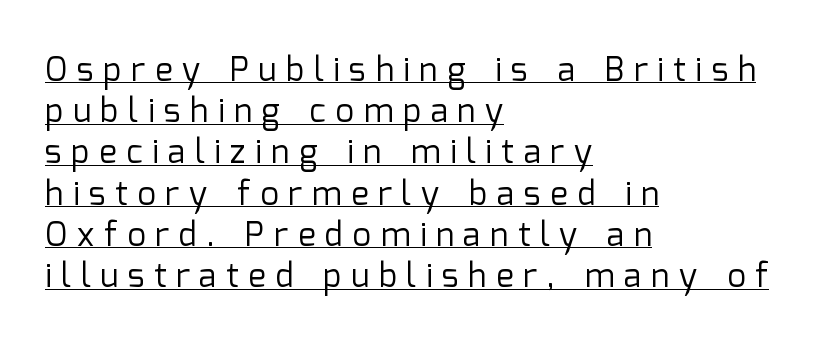
Every word sits above its own underline. Tracking here is generous; glyphs stand well apart from one another. Stroke thickness stays within the range of a standard reading face or lighter. The passage is arranged the way most books set body copy — flush left. The letters advance in unequal steps, a hallmark of proportional type.
